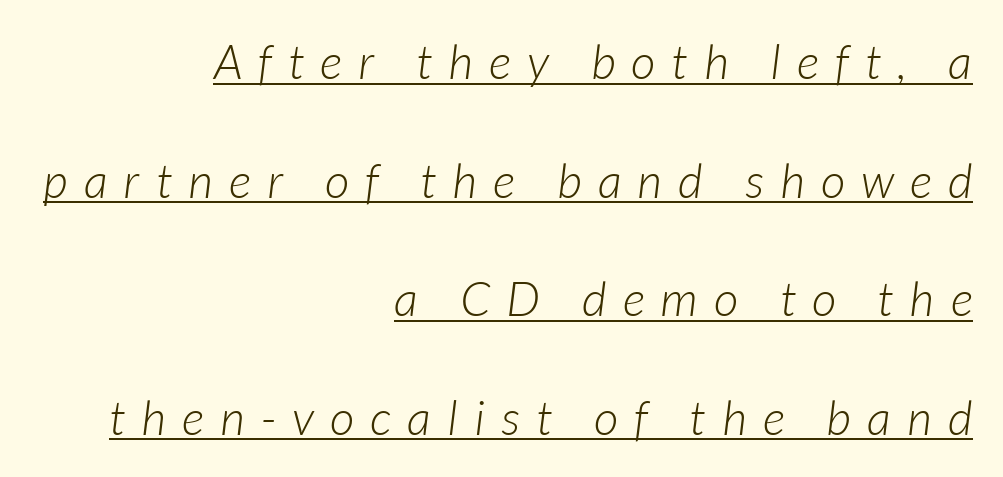
The image shows 48 px light type, italic (leaning right); set right-aligned, loose line spacing (2.47x), unusually wide letter spacing (+0.34 em), underlined; low stroke contrast and a medium x-height.
